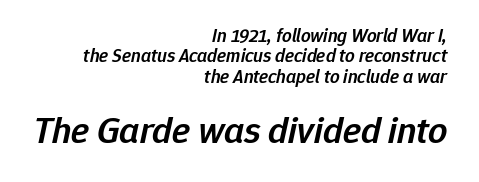
{"italic": "yes", "lean": "right", "slant_degrees": 12, "bold": "semi", "weight": "semibold", "width": "normal", "stroke_contrast": "low", "x_height": "medium", "monospaced": "no", "underline": "no", "align": "right", "line_spacing": "tight", "line_spacing_ratio": 1.07, "letter_spacing": "normal", "letter_spacing_em": 0.0, "larger_block": "second", "size_ratio": 2.0, "glyph_px": 38}
